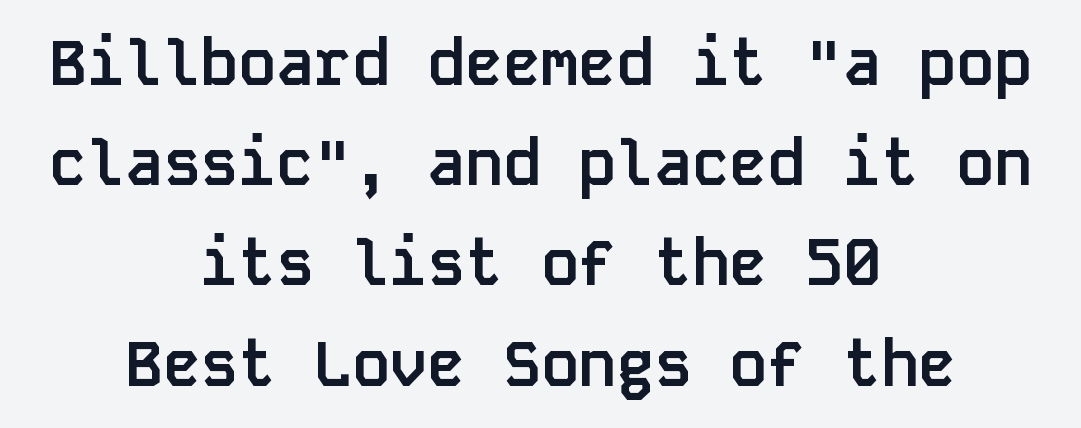
Baseline-to-baseline distance is the conventional proportion of letter height. Centered paragraph, ragged on both sides. A full-strength bold gives these letters their thick strokes. Ascenders rise straight up at ninety degrees. The area under the type is left untouched. The glyphs in this specimen are sans serif.
